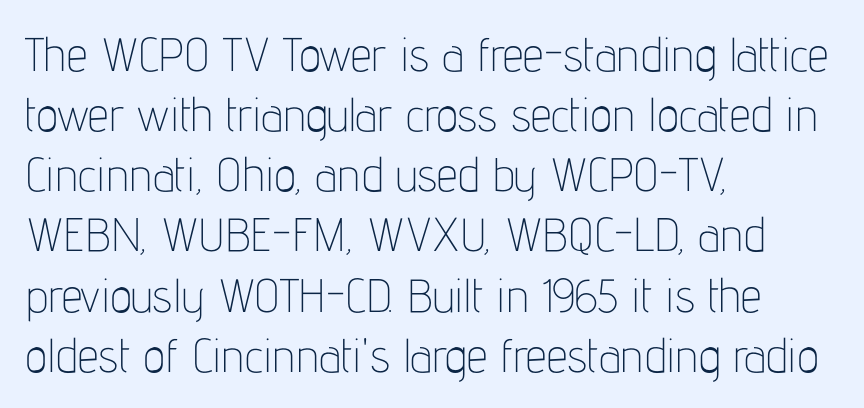
The setting favours the left margin, as ordinary paragraphs usually do. Heft: none added — not bold. To sum up the face: it is a sans, with no serifs. Proportional: the letters do not fall into vertical columns. Ascenders rise straight up at ninety degrees. Look at the tracking — it's just the regular setting, nothing added.
